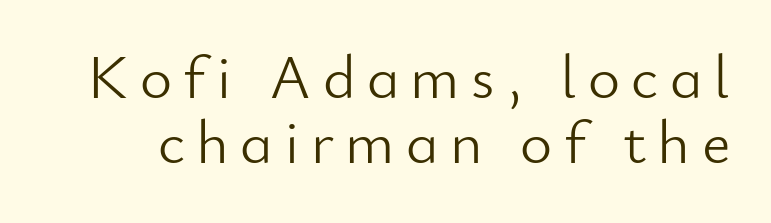
Q: Is the text bold? A: No.
Q: Is the text italic (slanted)? A: No, it is upright.
Q: Is the typeface a serif or a sans-serif typeface? A: Sans-serif.
Q: Is the text underlined? A: No.
Q: Is the spacing between lines tight, normal or loose? A: Tight.
Q: Width (condensed, normal, or wide)? A: Normal.
Q: Stroke contrast? A: Low.
Q: x-height? A: Small.
Q: Monospaced? A: No.
